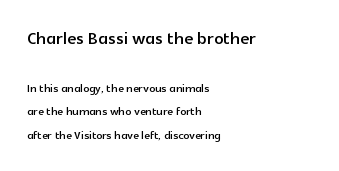
The lines are quadded left. Which of the two is more prominent by size? The first, at the top. The baseline area is clear. Nobody touched the tracking dial on this one. You can tell it's not italic because the verticals are truly vertical. Evenly set lines give the paragraph a standard silhouette.
